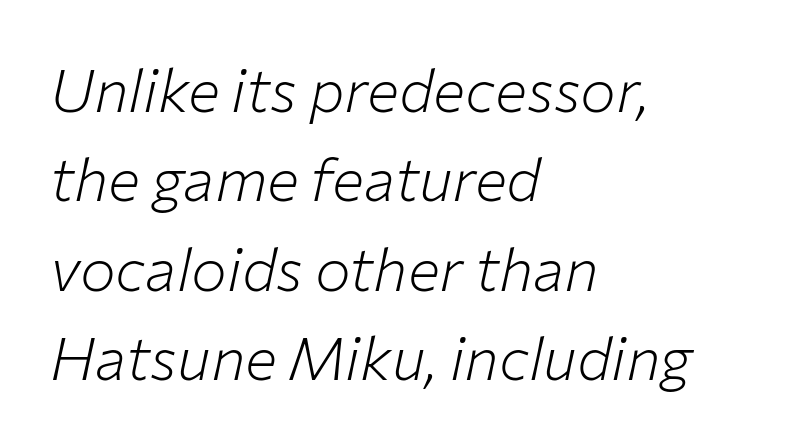
{"italic": "yes", "lean": "right", "slant_degrees": 12, "bold": "no", "weight": "light", "width": "normal", "stroke_contrast": "low", "x_height": "medium", "monospaced": "no", "underline": "no", "align": "left", "line_spacing": "normal", "line_spacing_ratio": 1.49, "letter_spacing": "normal", "letter_spacing_em": 0.0, "glyph_px": 60}
